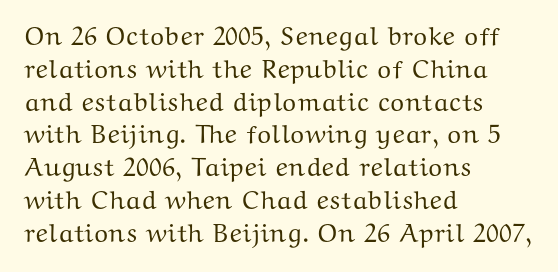
The image shows 26 px text type, upright; set left-aligned, normal line spacing (1.26x), normal letter spacing, not underlined.
